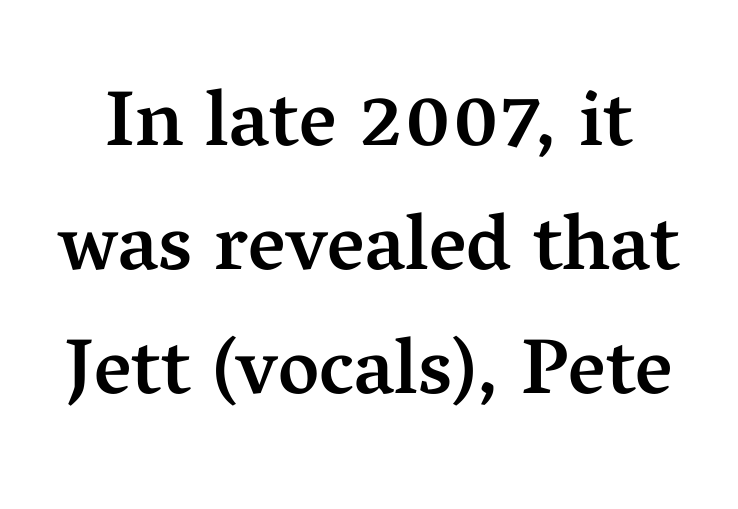
{"serif": "yes", "italic": "no", "bold": "semi", "weight": "semibold", "width": "normal", "stroke_contrast": "medium", "x_height": "medium", "monospaced": "no", "underline": "no", "line_spacing": "normal", "line_spacing_ratio": 1.57, "letter_spacing": "normal", "letter_spacing_em": 0.0, "glyph_px": 79}
